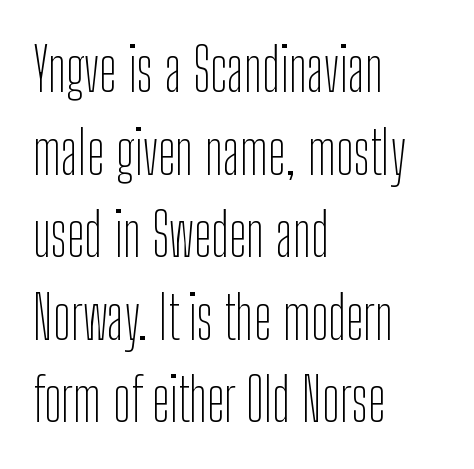
Q: Is the text bold? A: No.
Q: Is the text italic (slanted)? A: No, it is upright.
Q: Is the typeface a serif or a sans-serif typeface? A: Sans-serif.
Q: Is the text underlined? A: No.
Q: How is the paragraph aligned? A: Left-aligned.
Q: Is the spacing between letters normal or unusually wide? A: Normal.
Q: Is the spacing between lines tight, normal or loose? A: Normal.
Q: Width (condensed, normal, or wide)? A: Condensed.
Q: Stroke contrast? A: Low.
Q: x-height? A: Medium.
Q: Monospaced? A: No.
